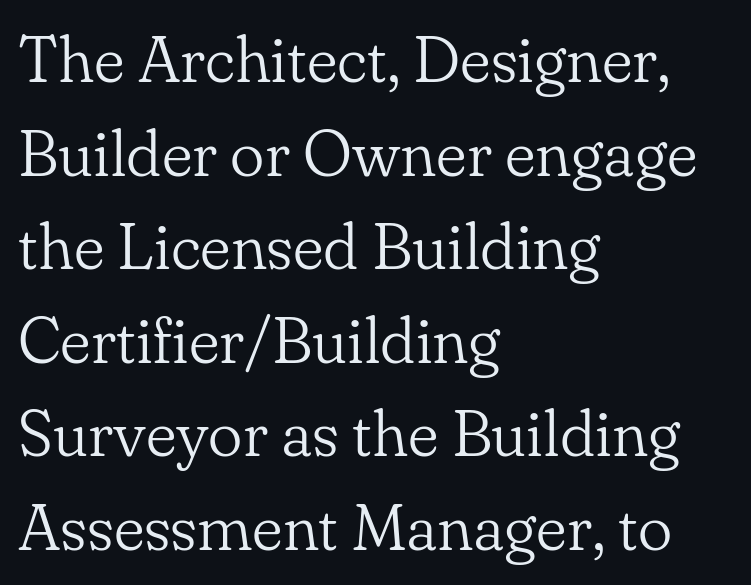
Q: Is the text bold? A: No.
Q: Is the text italic (slanted)? A: No, it is upright.
Q: Is the typeface a serif or a sans-serif typeface? A: Serif.
Q: Is the text underlined? A: No.
Q: How is the paragraph aligned? A: Left-aligned.
Q: Is the spacing between letters normal or unusually wide? A: Normal.
Q: Is the spacing between lines tight, normal or loose? A: Normal.
Q: Width (condensed, normal, or wide)? A: Normal.
Q: Stroke contrast? A: Low.
Q: x-height? A: Small.
Q: Monospaced? A: No.
